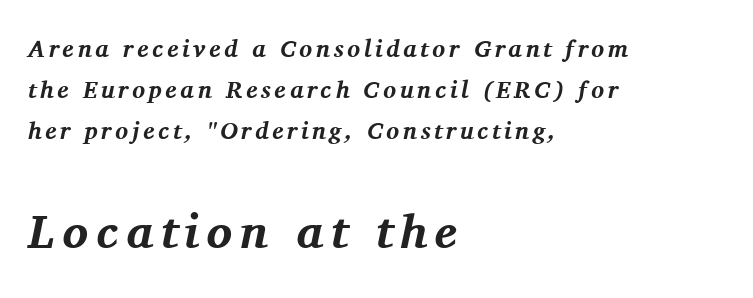
Q: Is the text bold? A: Yes.
Q: Is the text italic (slanted)? A: Yes, it leans right by about 11 degrees.
Q: Is the typeface a serif or a sans-serif typeface? A: Serif.
Q: Is the text underlined? A: No.
Q: How is the paragraph aligned? A: Left-aligned.
Q: Which block of text is set in a larger size, the first (top) or the second (bottom)? A: The second (bottom) one.
Q: Width (condensed, normal, or wide)? A: Normal.
Q: Stroke contrast? A: Medium.
Q: x-height? A: Medium.
Q: Monospaced? A: No.
